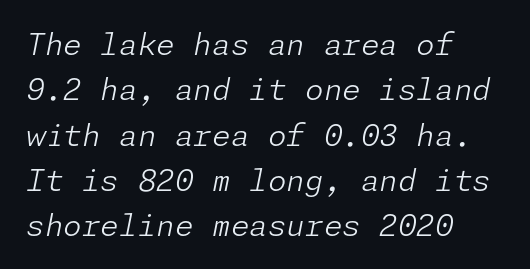
Q: Is the text bold? A: No.
Q: Is the text italic (slanted)? A: Yes, it leans right by about 11 degrees.
Q: Is the text underlined? A: No.
Q: How is the paragraph aligned? A: Left-aligned.
Q: Is the spacing between letters normal or unusually wide? A: Normal.
Q: Is the spacing between lines tight, normal or loose? A: Normal.
Q: Width (condensed, normal, or wide)? A: Normal.
Q: Stroke contrast? A: Low.
Q: x-height? A: Medium.
